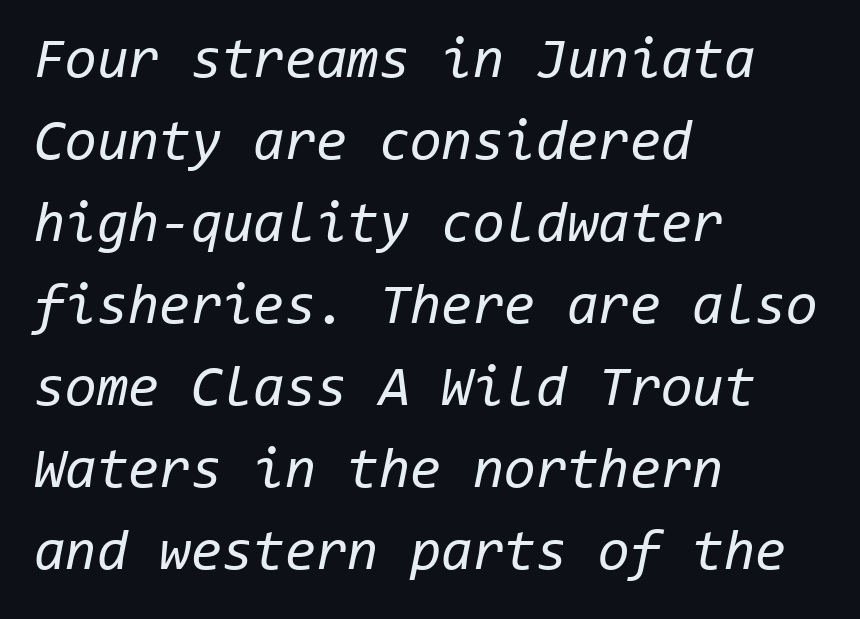
The image shows 57 px regular-weight type, italic (leaning right), monospaced; set left-aligned, normal line spacing (1.44x), normal letter spacing, not underlined; low stroke contrast and a medium x-height.
